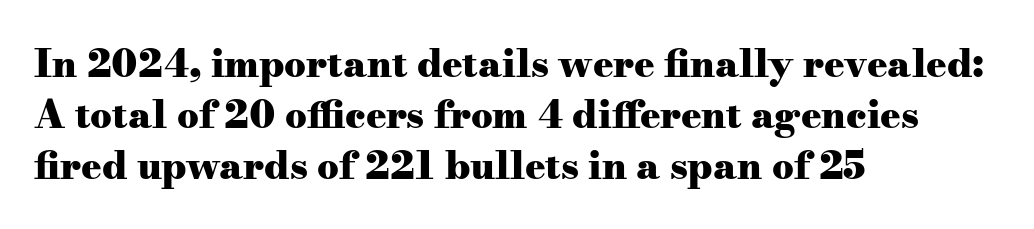
Line starts are locked; line ends wander. The passage shown stacks its lines at a standard gap. Glyph-to-glyph distance matches everyday printed text. The baseline area is clear. These lines are rendered in a variable-pitch font.
